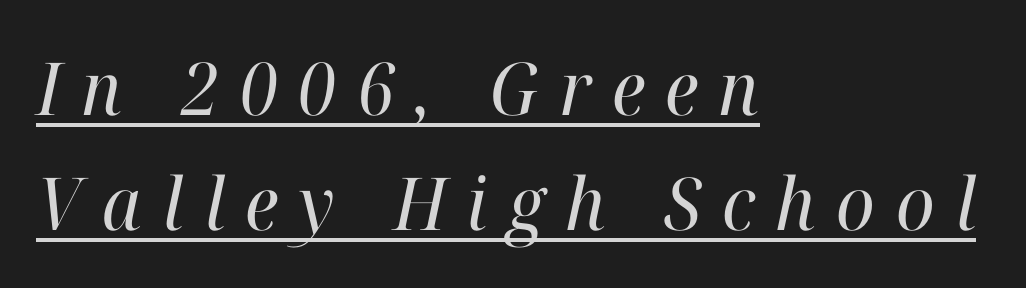
The image shows 73 px regular-weight serif type, italic (leaning right); set left-aligned, normal line spacing (1.57x), unusually wide letter spacing (+0.28 em), underlined; high stroke contrast and a medium x-height.
